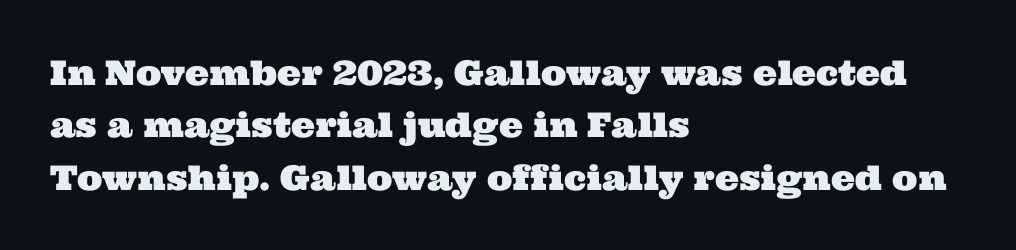
Compared with typical body copy, the letter spacing here is the same. This sample has the flowing, uneven cadence of proportional lettering. Visually the block forms a straight wall on the left and a jagged coastline on the right. Leading matches the norm, producing a regular column. Letters rest on an invisible, unmarked baseline. A serif font was chosen for this passage.
